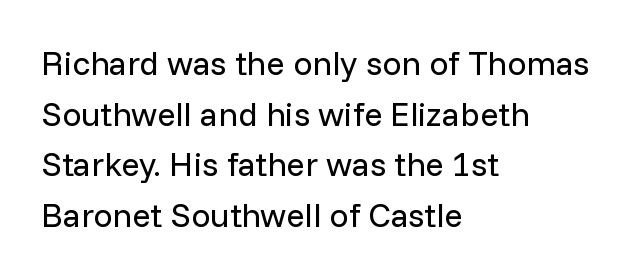
Q: Is the text bold? A: No.
Q: Is the text italic (slanted)? A: No, it is upright.
Q: Is the typeface a serif or a sans-serif typeface? A: Sans-serif.
Q: Is the text underlined? A: No.
Q: How is the paragraph aligned? A: Left-aligned.
Q: Is the spacing between letters normal or unusually wide? A: Normal.
Q: Is the spacing between lines tight, normal or loose? A: Normal.
Q: Width (condensed, normal, or wide)? A: Normal.
Q: Stroke contrast? A: Low.
Q: x-height? A: Medium.
Q: Monospaced? A: No.
